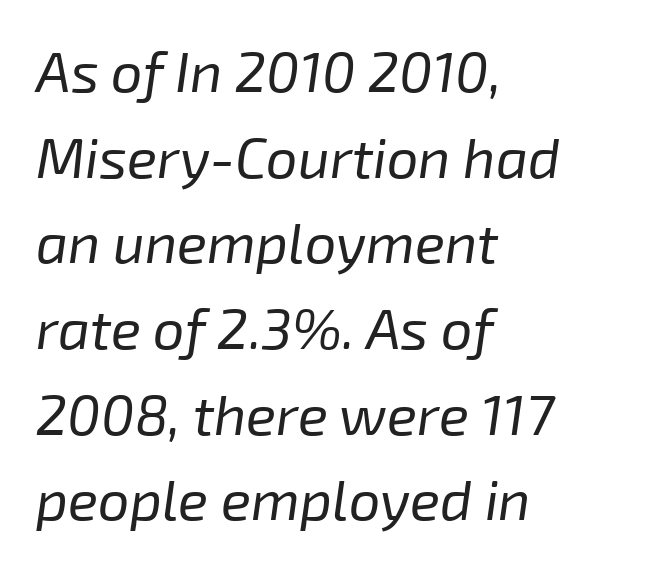
The compositor pushed each line to the left boundary. Default kerning and tracking; the words read as compact shapes. This sample keeps an unexceptional amount of space between lines. The foot of each line stays bare and open. A typesetter would call this proportional, since set widths differ per character. The face looks like a standard text weight, possibly lighter.
